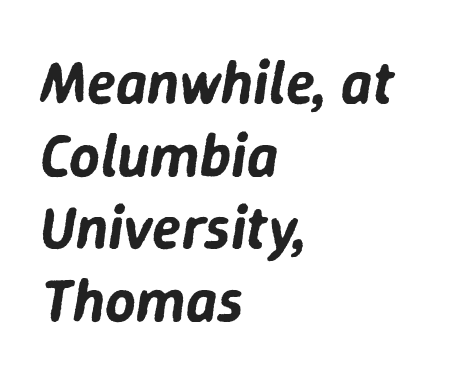
Line beginnings align vertically; line endings do not. Proportional: the letters do not fall into vertical columns. Style check: oblique. No word sits above an underline.
